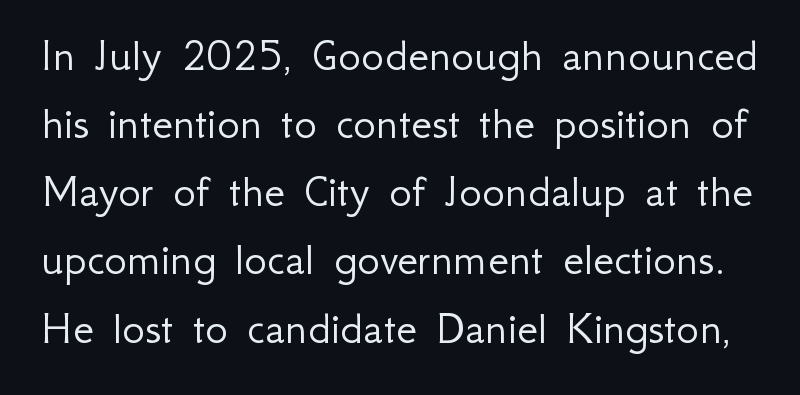
The image shows 48 px light sans-serif type, upright; set normal line spacing (1.42x), normal letter spacing, not underlined; low stroke contrast and a small x-height.
